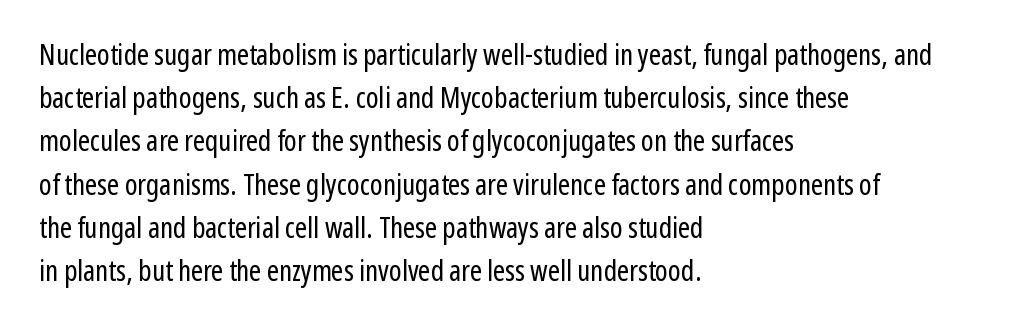
No feet cap the strokes, marking this as sans-serif type. The foot of each line stays bare and open. The cut favours lightness, reaching ordinary text weight at its darkest. Is this a fixed-width face? No — the glyphs have proportional, varying widths. Leading: standard.
